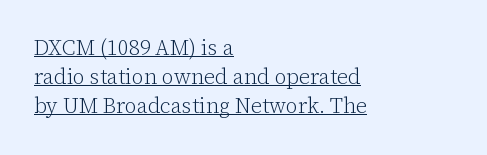
Style check: upright. If you drew a ruler down the left edge, every line would touch it. Each new line begins a customary step beneath the previous one. No chunkiness to these letters — they're not bold. The rendering keeps characters at their native spacing. The lettering is marked with a stroke running underneath it.
